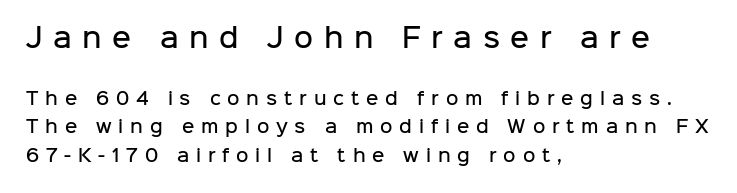
Is there any slant? The stems are plumb. The lines in this sample share a left origin and differ only in where they stop. The space directly below the letters is spotless. Compared with an ordinary text face, these strokes are moderately heavier — a semibold.
